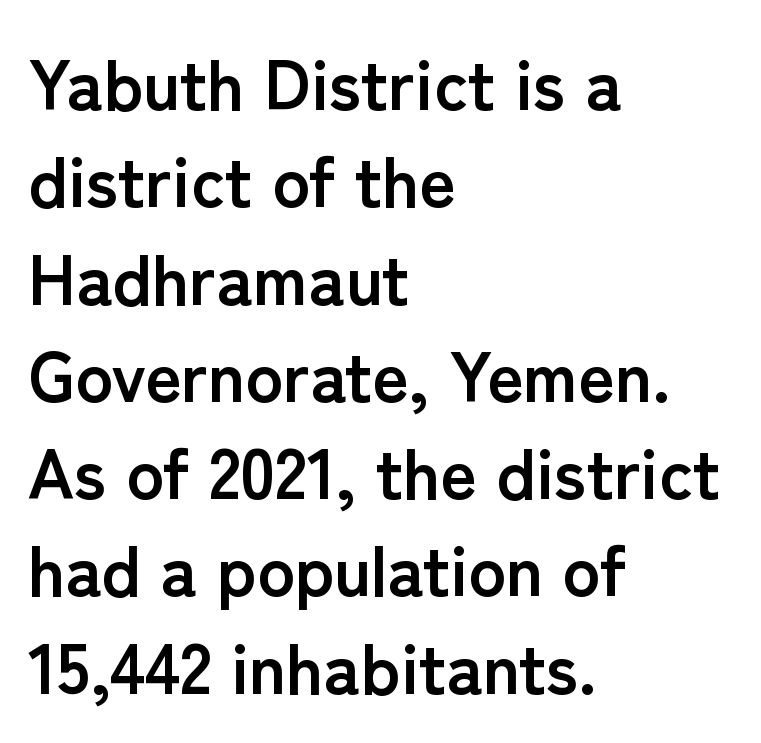
The passage shown is not underscored anywhere. Compared with an ordinary text face, these strokes are far heavier — a full bold. Each word holds together tightly as a unit, with standard inter-letter gaps. Leftover space on each line is placed entirely after the last word. A normal amount of white space separates one row of letters from the next.
